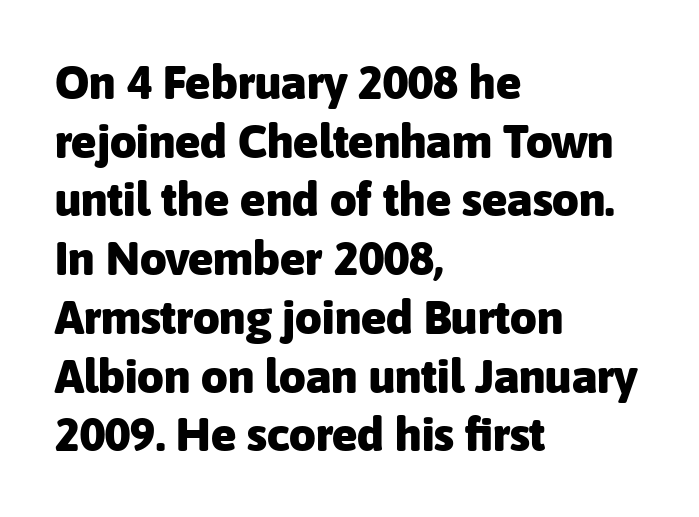
The image shows 47 px heavy sans-serif type, upright; set left-aligned, normal line spacing (1.25x), normal letter spacing, not underlined; low stroke contrast and a medium x-height.
